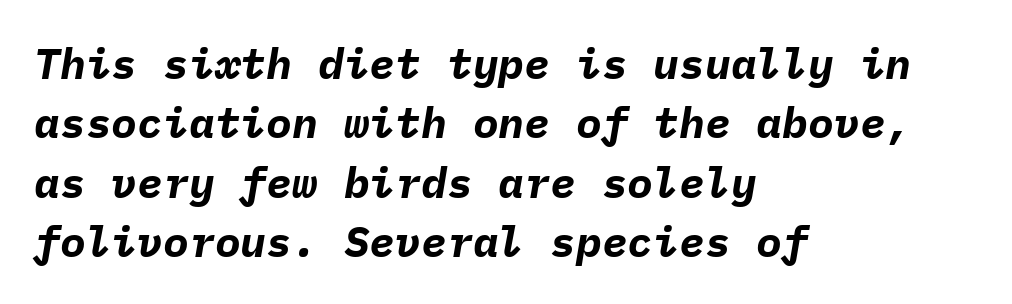
Q: Is the text bold? A: Yes.
Q: Is the text italic (slanted)? A: Yes, it leans right by about 9 degrees.
Q: Is the text underlined? A: No.
Q: How is the paragraph aligned? A: Left-aligned.
Q: Is the spacing between letters normal or unusually wide? A: Normal.
Q: Is the spacing between lines tight, normal or loose? A: Normal.
Q: Width (condensed, normal, or wide)? A: Normal.
Q: Stroke contrast? A: Low.
Q: x-height? A: Medium.
Q: Monospaced? A: Yes.
